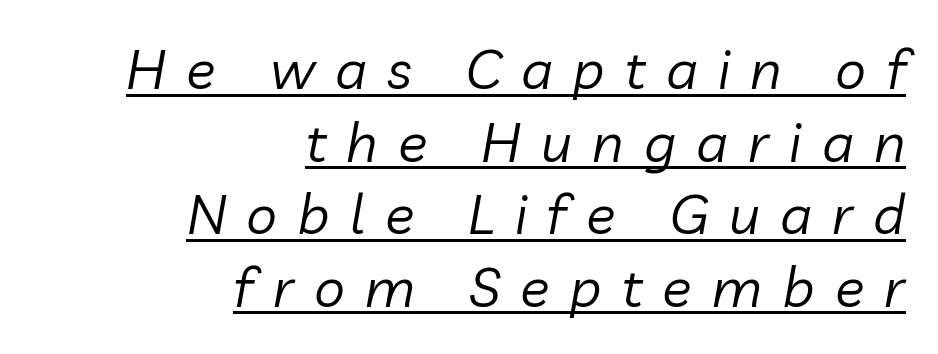
The strokes carry an ordinary text weight at most. The rag falls on the left side of this text block. Words appear elongated and porous because spacing is wide. Decoration check: the copy is underlined. Italic? Definitely — the glyphs are oblique.
